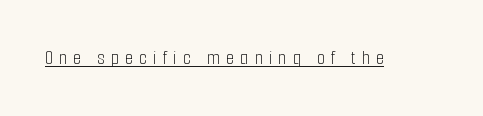
Each stroke keeps to a modest, everyday thickness or less. Notice how a bar underscores the lettering throughout. The letters are spread apart with noticeably loose tracking. The specimen reads as upright at a glance.
